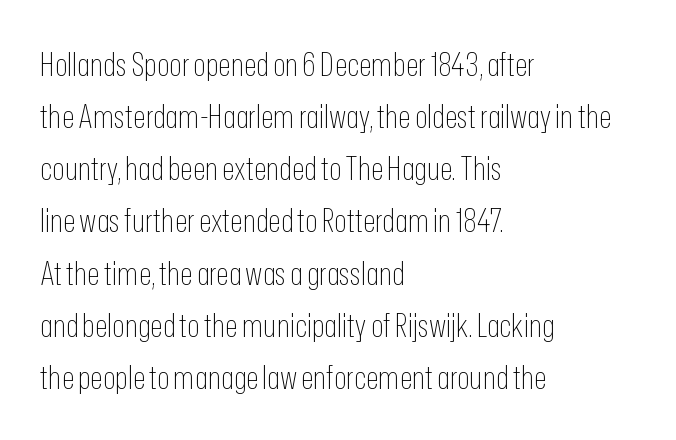
The image shows 33 px thin, condensed sans-serif type, upright; set left-aligned, normal line spacing (1.58x), normal letter spacing, not underlined; low stroke contrast and a medium x-height.
